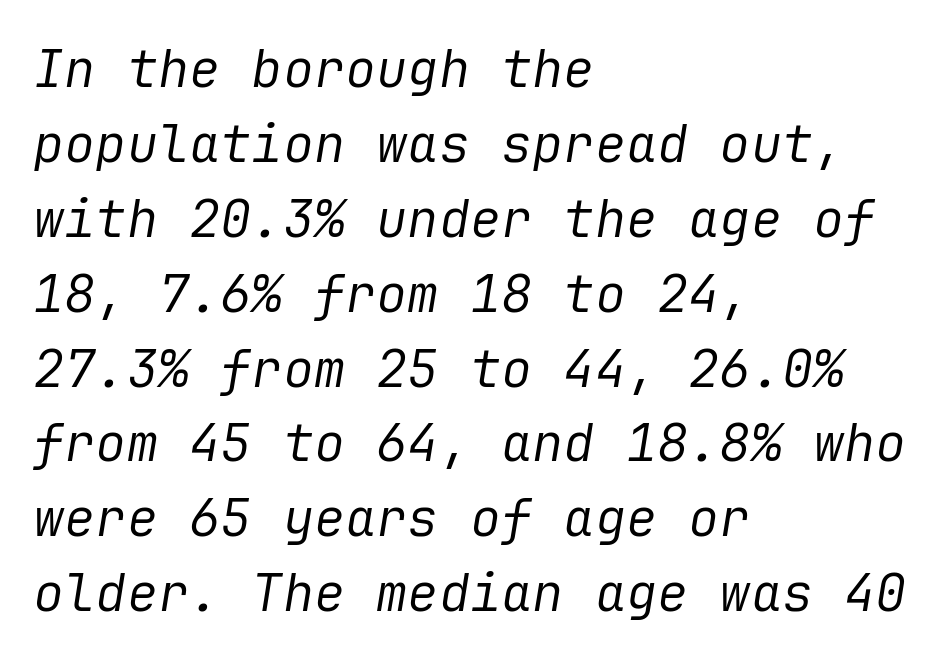
Q: Is the text bold? A: No.
Q: Is the text italic (slanted)? A: Yes, it leans right by about 9 degrees.
Q: Is the text underlined? A: No.
Q: How is the paragraph aligned? A: Left-aligned.
Q: Is the spacing between letters normal or unusually wide? A: Normal.
Q: Is the spacing between lines tight, normal or loose? A: Normal.
Q: Width (condensed, normal, or wide)? A: Normal.
Q: Stroke contrast? A: Low.
Q: x-height? A: Medium.
